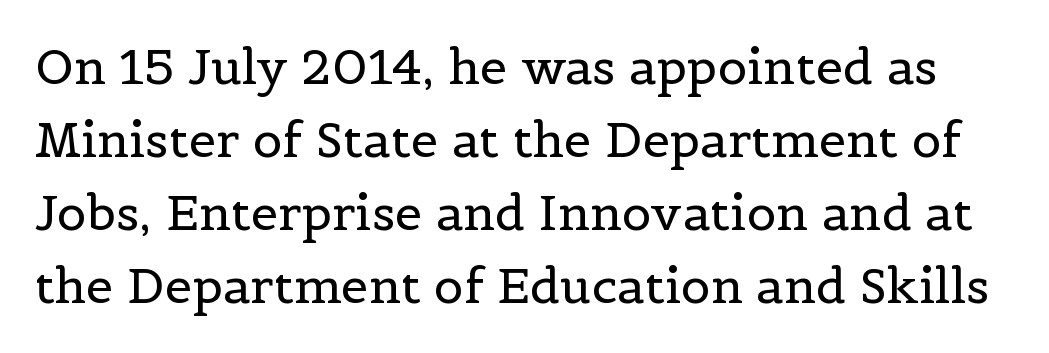
The image shows 49 px regular-weight serif type, upright; set normal line spacing (1.49x), normal letter spacing, not underlined; a medium x-height.
